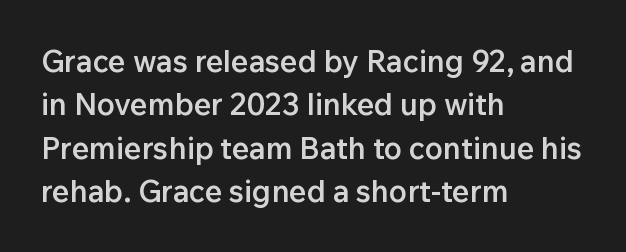
{"serif": "no", "italic": "no", "bold": "semi", "weight": "semibold", "width": "normal", "stroke_contrast": "low", "x_height": "medium", "monospaced": "no", "underline": "no", "align": "left", "line_spacing": "normal", "line_spacing_ratio": 1.45, "letter_spacing": "normal", "letter_spacing_em": 0.0, "glyph_px": 30}
